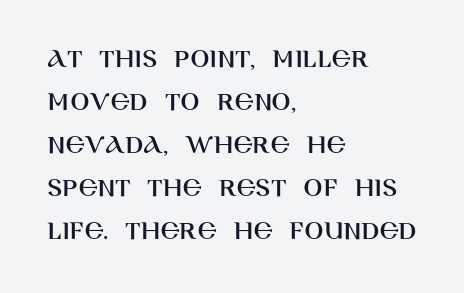
The image shows 28 px sans-serif type, upright; set left-aligned, normal line spacing (1.54x), normal letter spacing, not underlined; high stroke contrast and a large x-height.
